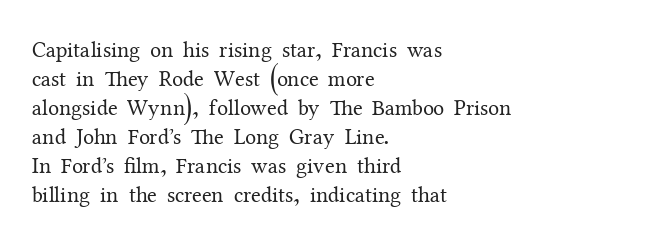
The image shows 22 px text type, upright; set left-aligned, normal line spacing (1.32x), normal letter spacing, not underlined.
